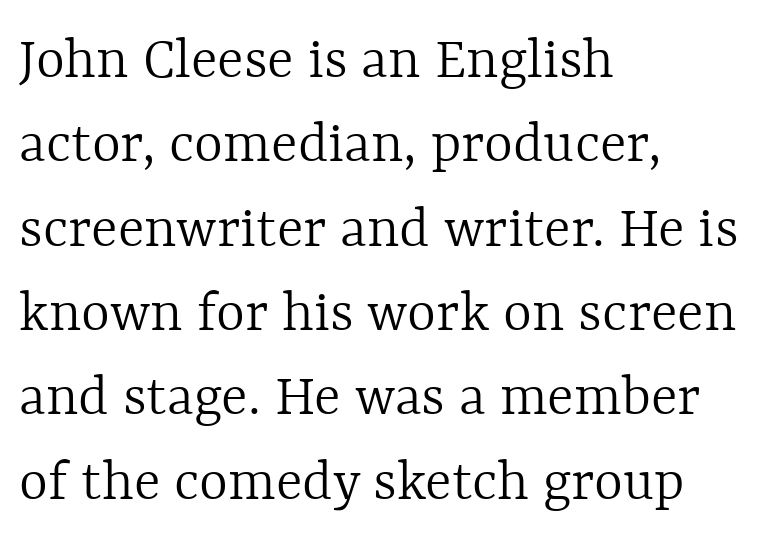
{"italic": "no", "bold": "no", "weight": "light", "width": "normal", "x_height": "medium", "monospaced": "no", "underline": "no", "align": "left", "line_spacing": "normal", "line_spacing_ratio": 1.36, "letter_spacing": "normal", "letter_spacing_em": 0.0, "glyph_px": 62}
